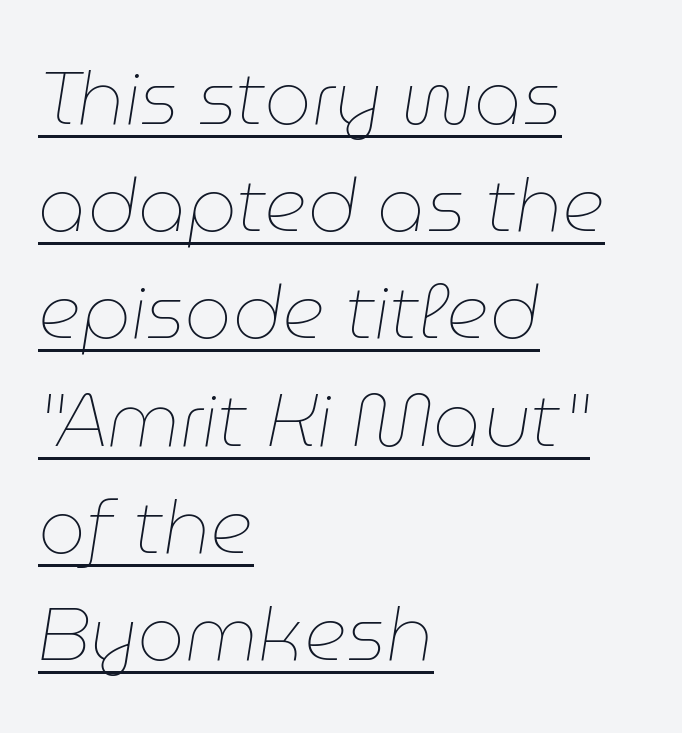
Q: Is the text bold? A: No.
Q: Is the text italic (slanted)? A: Yes, it leans right by about 9 degrees.
Q: Is the text underlined? A: Yes.
Q: How is the paragraph aligned? A: Left-aligned.
Q: Is the spacing between letters normal or unusually wide? A: Normal.
Q: Is the spacing between lines tight, normal or loose? A: Normal.
Q: Width (condensed, normal, or wide)? A: Normal.
Q: Stroke contrast? A: Low.
Q: x-height? A: Medium.
Q: Monospaced? A: No.
